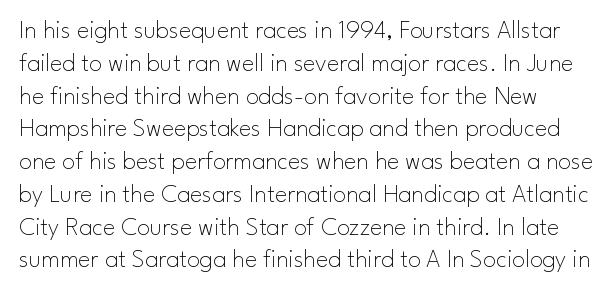
{"italic": "no", "bold": "no", "underline": "no", "line_spacing": "normal", "line_spacing_ratio": 1.26, "letter_spacing": "normal", "letter_spacing_em": 0.0, "glyph_px": 26}
